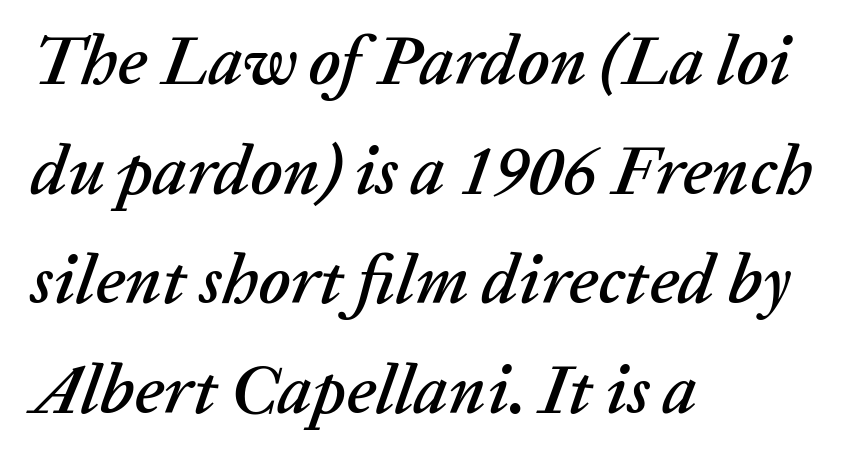
The image shows 69 px text type, italic (leaning right); set left-aligned, normal line spacing (1.59x), normal letter spacing, not underlined; low stroke contrast and a medium x-height.
